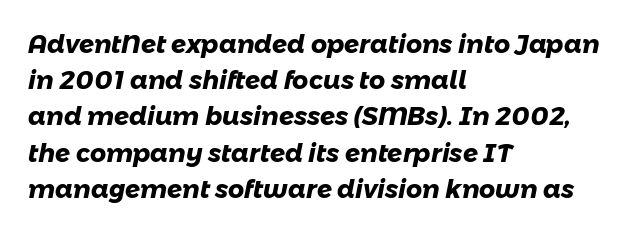
Q: Is the text bold? A: Yes.
Q: Is the text underlined? A: No.
Q: How is the paragraph aligned? A: Left-aligned.
Q: Is the spacing between letters normal or unusually wide? A: Normal.
Q: Is the spacing between lines tight, normal or loose? A: Normal.
